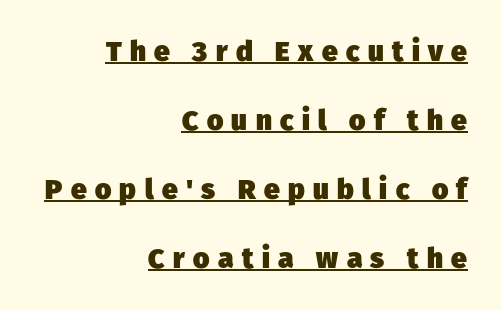
Is there an underline? Yes — a line sits under the letters. Is the type bold? Yes — the strokes are clearly thick and heavy. Widely set lines give the paragraph a tall, airy silhouette. Is the block centered? No — it sits flush against the right margin. Proportional: the letters do not fall into vertical columns.
